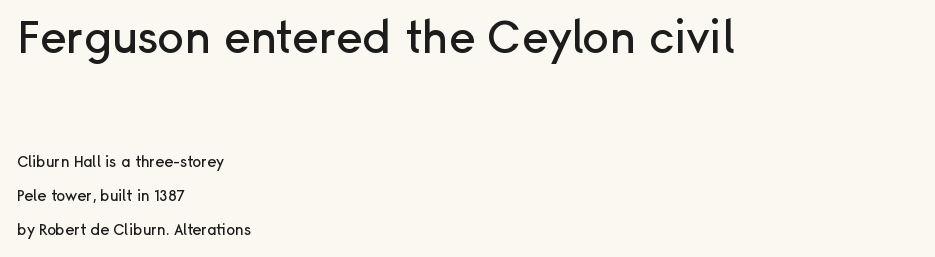
The image shows 45 px sans-serif type, upright; set left-aligned, loose line spacing (2.27x), normal letter spacing, not underlined; the first (top) block is 3.0x larger; low stroke contrast and a medium x-height.
